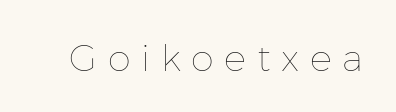
The image shows 37 px thin type, upright; set unusually wide letter spacing (+0.29 em), not underlined; low stroke contrast and a medium x-height.
